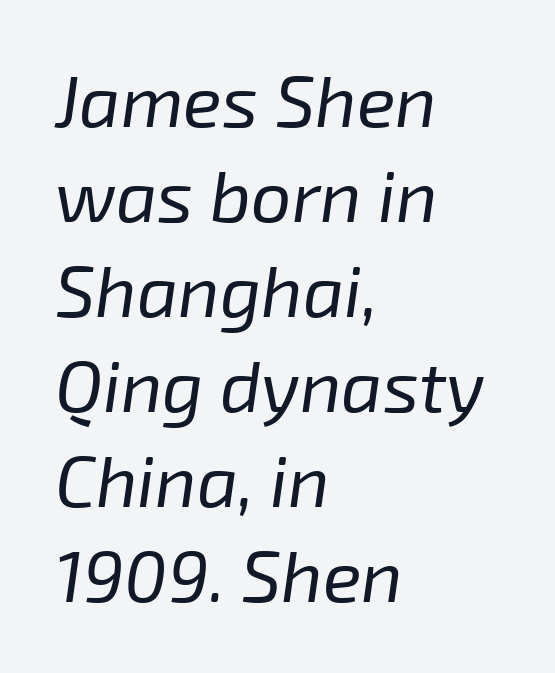
{"italic": "yes", "lean": "right", "slant_degrees": 8, "bold": "no", "weight": "regular", "width": "normal", "stroke_contrast": "low", "x_height": "medium", "monospaced": "no", "underline": "no", "align": "left", "line_spacing": "normal", "line_spacing_ratio": 1.32, "letter_spacing": "normal", "letter_spacing_em": 0.0, "glyph_px": 72}
